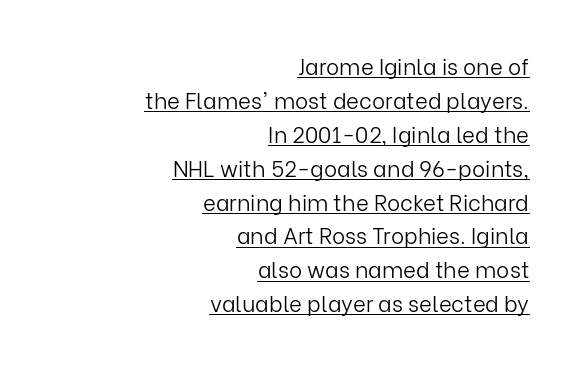
Q: Is the text bold? A: No.
Q: Is the text italic (slanted)? A: No, it is upright.
Q: Is the text underlined? A: Yes.
Q: How is the paragraph aligned? A: Right-aligned.
Q: Is the spacing between letters normal or unusually wide? A: Normal.
Q: Is the spacing between lines tight, normal or loose? A: Normal.
